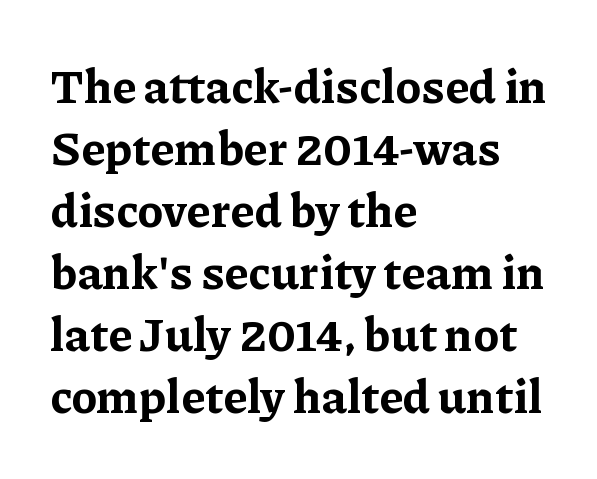
Q: Is the text bold? A: Yes.
Q: Is the text italic (slanted)? A: No, it is upright.
Q: Is the typeface a serif or a sans-serif typeface? A: Serif.
Q: Is the text underlined? A: No.
Q: How is the paragraph aligned? A: Left-aligned.
Q: Is the spacing between letters normal or unusually wide? A: Normal.
Q: Is the spacing between lines tight, normal or loose? A: Normal.
Q: Width (condensed, normal, or wide)? A: Normal.
Q: Stroke contrast? A: Low.
Q: x-height? A: Medium.
Q: Monospaced? A: No.
